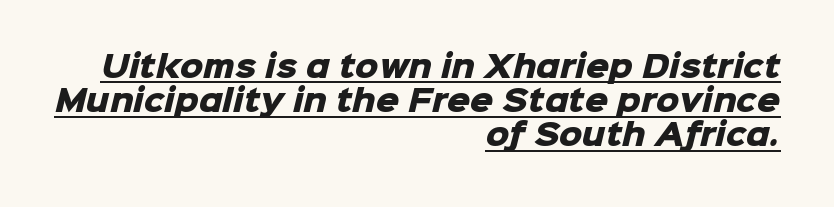
The image shows 29 px heavy sans-serif type; set right-aligned, line spacing 1.18x, normal letter spacing, underlined; low stroke contrast and a medium x-height.
